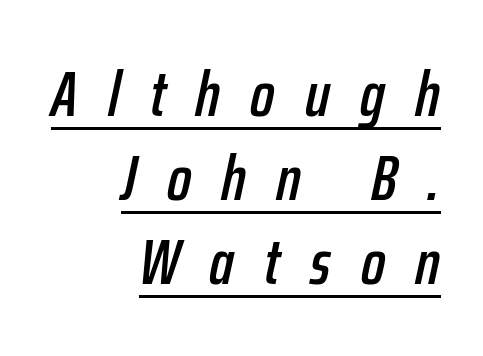
The setting favours the right margin, as signatures and pull-quotes sometimes do. Leading matches the norm, producing a regular column. The words here are underlined. Character widths vary here, with narrow letters taking less room than wide ones. Style check: oblique.
